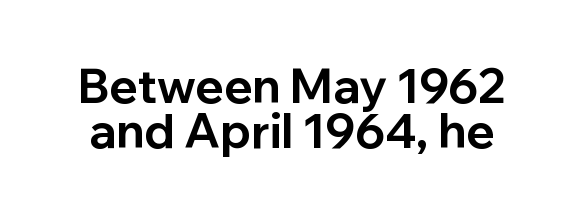
The image shows 47 px bold sans-serif type, upright; set tight line spacing (0.96x), normal letter spacing, not underlined; low stroke contrast and a medium x-height.
